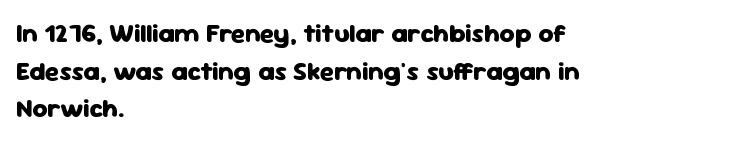
The image shows 26 px bold type, upright; set left-aligned, normal line spacing (1.45x), normal letter spacing, not underlined.
